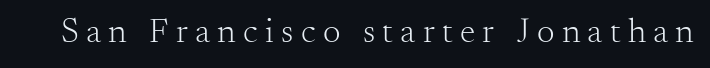
Q: Is the text bold? A: No.
Q: Is the text italic (slanted)? A: No, it is upright.
Q: Is the typeface a serif or a sans-serif typeface? A: Serif.
Q: Is the text underlined? A: No.
Q: Is the spacing between letters normal or unusually wide? A: Unusually wide.
Q: Width (condensed, normal, or wide)? A: Normal.
Q: Stroke contrast? A: Medium.
Q: x-height? A: Small.
Q: Monospaced? A: No.
